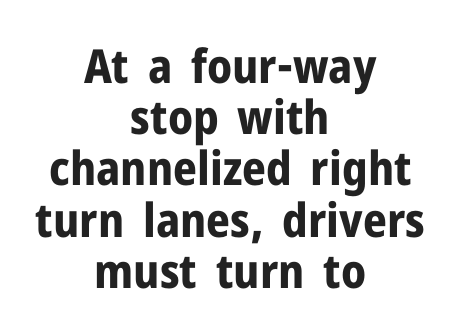
The image shows 47 px bold sans-serif type, upright; set centered, tight line spacing (1.09x), normal letter spacing, not underlined; low stroke contrast and a medium x-height.
